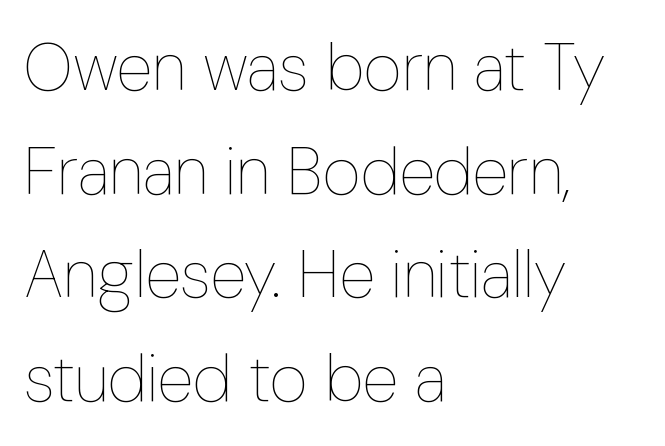
{"italic": "no", "bold": "no", "weight": "thin", "width": "condensed", "stroke_contrast": "low", "x_height": "medium", "monospaced": "no", "underline": "no", "align": "left", "line_spacing": "normal", "line_spacing_ratio": 1.57, "letter_spacing": "normal", "letter_spacing_em": 0.0, "glyph_px": 66}
